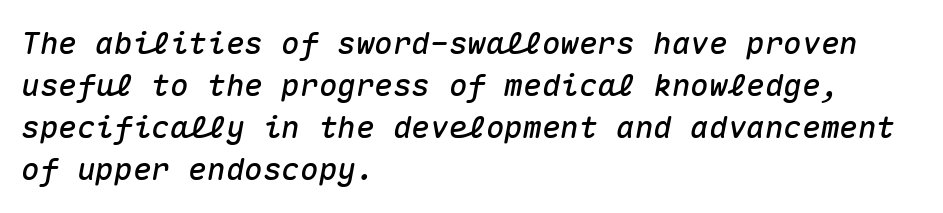
{"italic": "yes", "lean": "right", "slant_degrees": 10, "width": "normal", "stroke_contrast": "medium", "x_height": "medium", "monospaced": "yes", "underline": "no", "align": "left", "line_spacing": "normal", "line_spacing_ratio": 1.36, "letter_spacing": "normal", "letter_spacing_em": 0.0, "glyph_px": 31}
